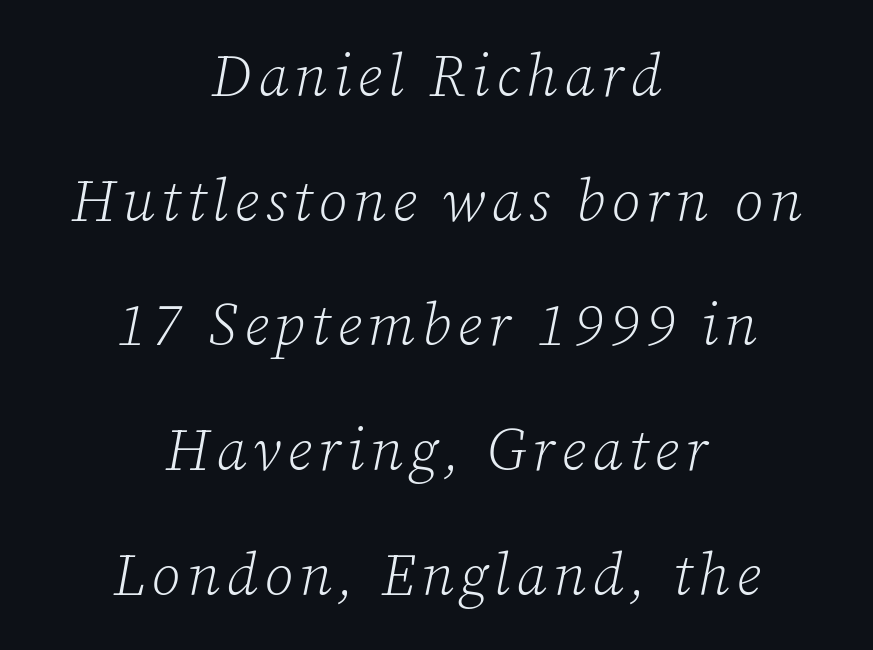
The image shows 58 px light serif type, italic (leaning right); set centered, loose line spacing (2.15x), not underlined; low stroke contrast and a medium x-height.
